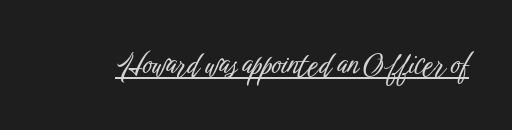
Q: Is the text italic (slanted)? A: Yes.
Q: Is the typeface a serif or a sans-serif typeface? A: Sans-serif.
Q: Is the text underlined? A: Yes.
Q: Is the spacing between letters normal or unusually wide? A: Normal.
Q: Width (condensed, normal, or wide)? A: Condensed.
Q: Stroke contrast? A: Low.
Q: x-height? A: Medium.
Q: Monospaced? A: No.
